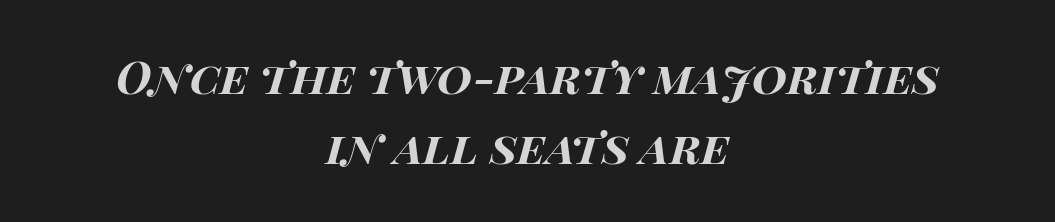
{"italic": "yes", "lean": "right", "slant_degrees": 15, "bold": "yes", "weight": "bold", "width": "wide", "stroke_contrast": "high", "x_height": "large", "monospaced": "no", "underline": "no", "align": "center", "line_spacing": "normal", "line_spacing_ratio": 1.56, "letter_spacing": "normal", "letter_spacing_em": 0.0, "glyph_px": 45}
